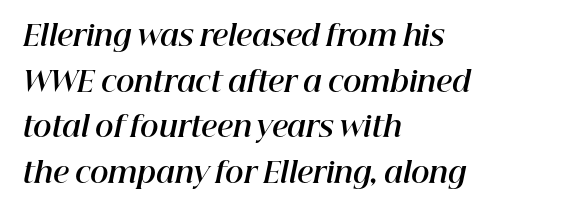
The image shows 28 px bold type, italic (leaning right); set left-aligned, normal line spacing (1.63x), normal letter spacing, not underlined; high stroke contrast and a medium x-height.
